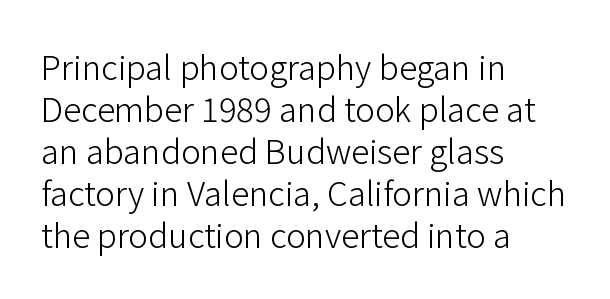
Type style note: lacks serifs. Evenly set lines give the paragraph a standard silhouette. The string is rendered with underlining switched off. Does extra space separate the letters? No, they use regular spacing. In CSS terms this would be text-align: left. Ascenders rise straight up at ninety degrees.
